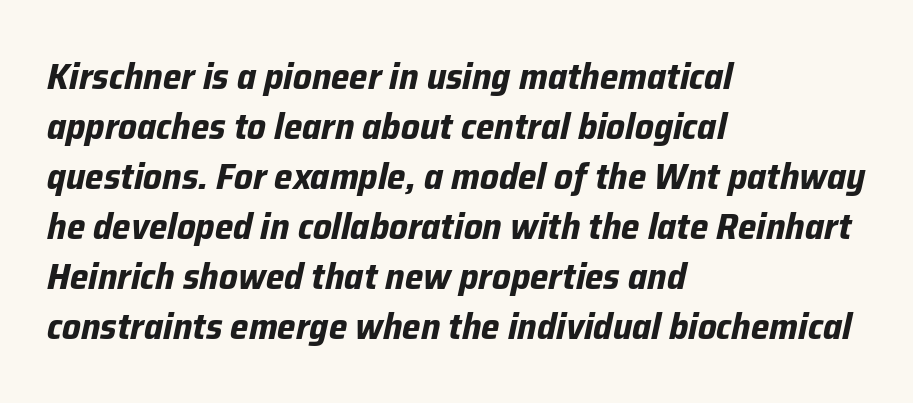
{"italic": "yes", "lean": "right", "slant_degrees": 12, "bold": "yes", "weight": "bold", "width": "normal", "stroke_contrast": "low", "x_height": "medium", "monospaced": "no", "underline": "no", "align": "left", "line_spacing": "normal", "line_spacing_ratio": 1.35, "letter_spacing": "normal", "letter_spacing_em": 0.0, "glyph_px": 37}
